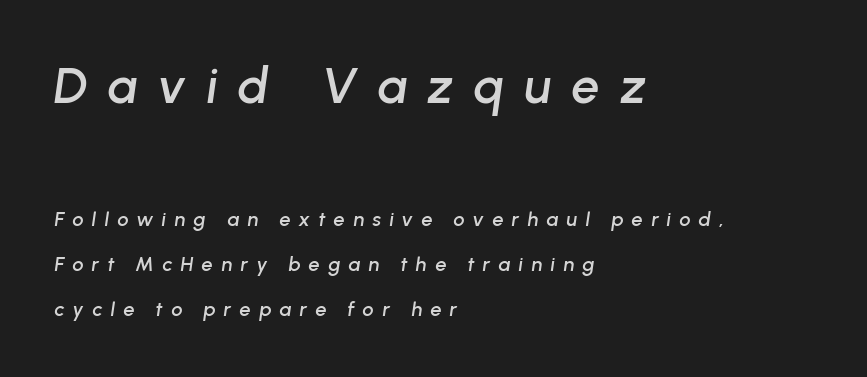
Q: Is the text italic (slanted)? A: Yes, it leans right by about 8 degrees.
Q: Is the text underlined? A: No.
Q: How is the paragraph aligned? A: Left-aligned.
Q: Is the spacing between letters normal or unusually wide? A: Unusually wide.
Q: Is the spacing between lines tight, normal or loose? A: Loose.
Q: Which block of text is set in a larger size, the first (top) or the second (bottom)? A: The first (top) one.
Q: Width (condensed, normal, or wide)? A: Normal.
Q: Stroke contrast? A: Low.
Q: x-height? A: Medium.
Q: Monospaced? A: No.
